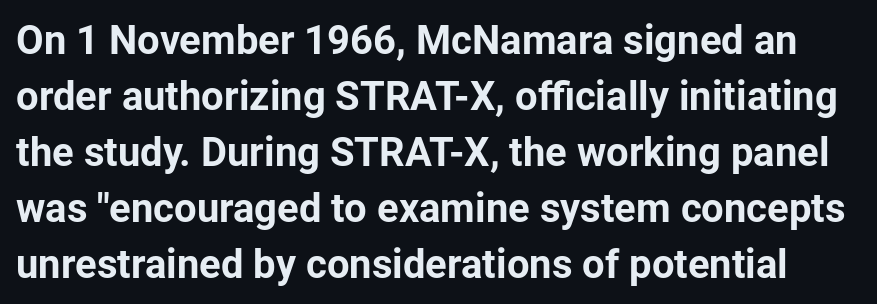
Rendered with straight, roman letterforms. Look at the bottom of the vertical strokes: they stop flat, with no serifs. The letters are bold, with thick, heavy strokes. There is no visible air inserted between adjacent glyphs. Notice how descenders clear the ascenders below comfortably — that's standard leading. The face used here is proportionally spaced, like ordinary book or web type.
